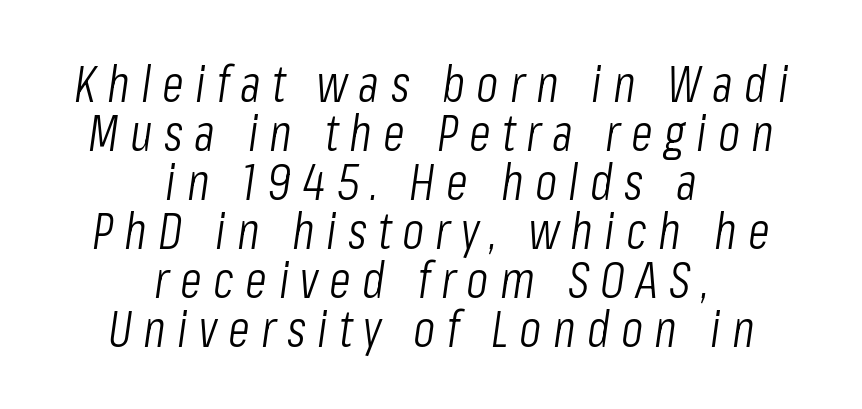
Slant detected: the letters are inclined. Is the letter spacing exaggerated? Yes — the characters are pushed far apart. Looks like regular typesetting: each glyph gets only the width it needs. Unmarked baselines from the first word to the last. Line starts and ends both wander, symmetrically. Is there much room between lines? No — they nearly touch.
